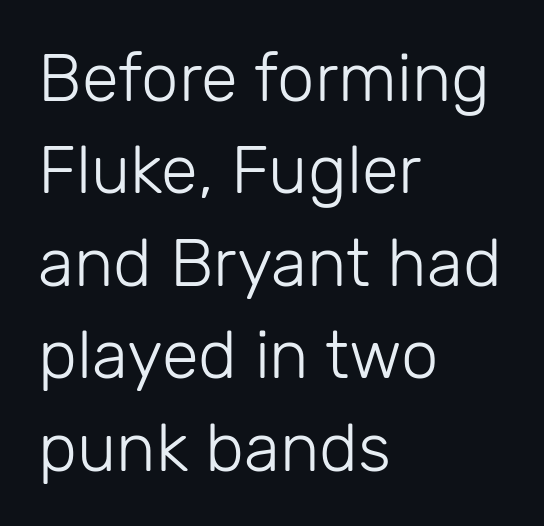
{"serif": "no", "italic": "no", "bold": "no", "weight": "light", "width": "normal", "stroke_contrast": "low", "x_height": "medium", "monospaced": "no", "underline": "no", "align": "left", "line_spacing": "normal", "line_spacing_ratio": 1.38, "letter_spacing": "normal", "letter_spacing_em": 0.0, "glyph_px": 67}
